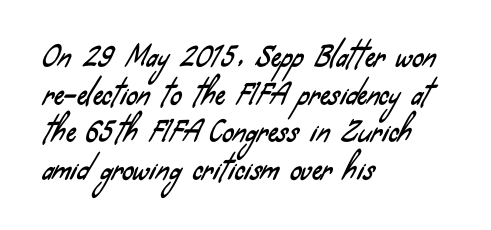
The ragged edge is on the right, which tells us the setting is flush left. Looks like regular typesetting: each glyph gets only the width it needs. Check the space under the baseline: it is left empty. Interline gaps are of average width in this sample. Is this a sans? Yes — the strokes have no serifs.
